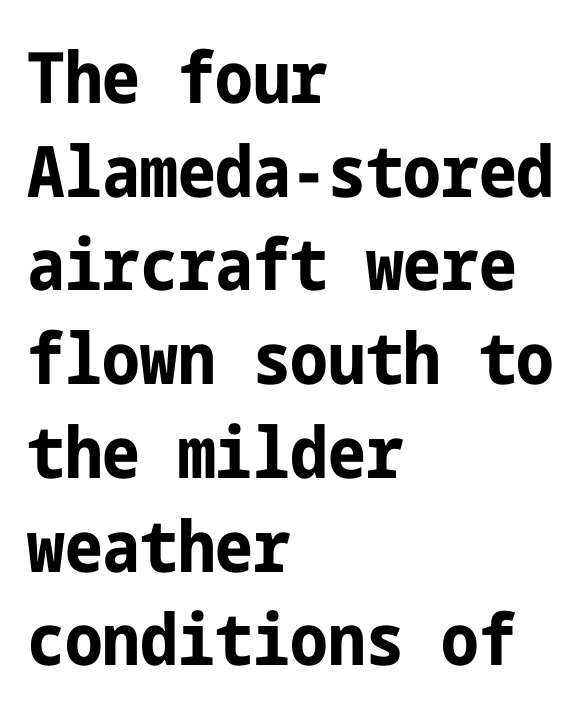
To sum up the face: it is a sans, with no serifs. The lettering holds an erect, upright posture throughout. Standard letterfit; no display-style spreading of the glyphs. The space directly below the letters is spotless.
